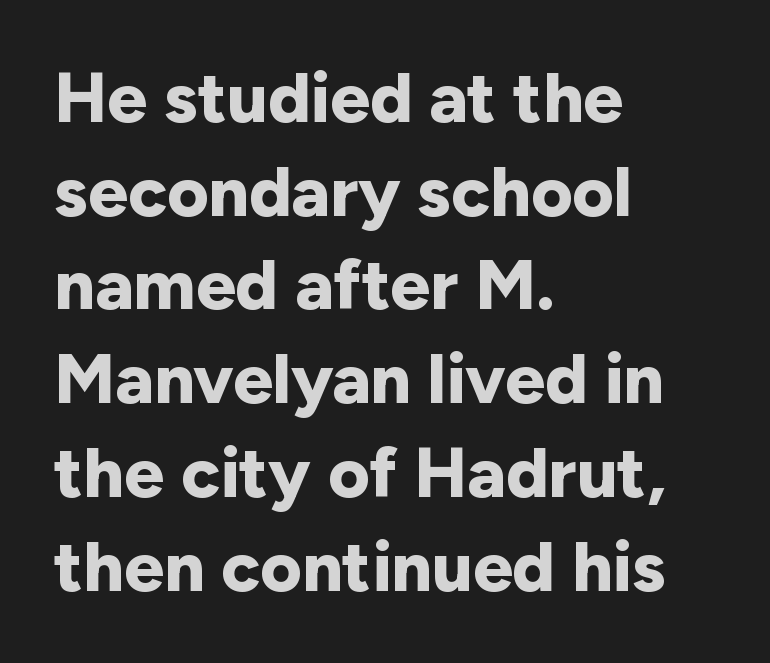
{"serif": "no", "italic": "no", "bold": "yes", "weight": "bold", "width": "normal", "stroke_contrast": "low", "x_height": "medium", "monospaced": "no", "underline": "no", "align": "left", "line_spacing": "normal", "line_spacing_ratio": 1.32, "letter_spacing": "normal", "letter_spacing_em": 0.0, "glyph_px": 71}
